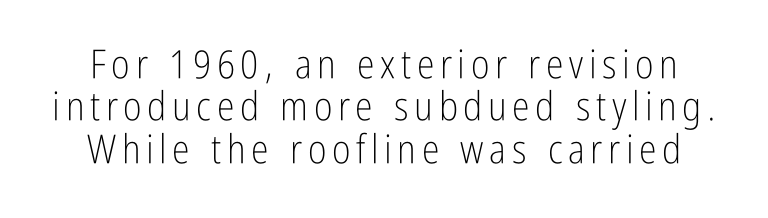
{"serif": "no", "italic": "no", "bold": "no", "weight": "light", "width": "condensed", "stroke_contrast": "low", "x_height": "medium", "monospaced": "no", "underline": "no", "line_spacing": "tight", "line_spacing_ratio": 1.06, "glyph_px": 40}
